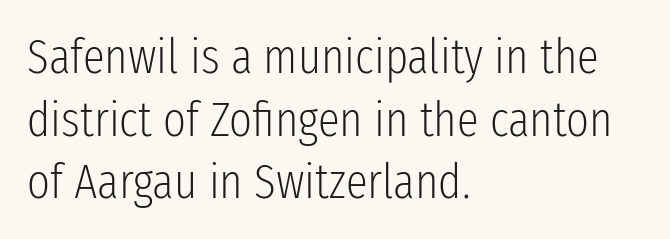
Q: Is the text bold? A: No.
Q: Is the text italic (slanted)? A: No, it is upright.
Q: Is the typeface a serif or a sans-serif typeface? A: Sans-serif.
Q: Is the text underlined? A: No.
Q: How is the paragraph aligned? A: Left-aligned.
Q: Is the spacing between letters normal or unusually wide? A: Normal.
Q: Is the spacing between lines tight, normal or loose? A: Normal.
Q: Width (condensed, normal, or wide)? A: Condensed.
Q: Stroke contrast? A: Low.
Q: x-height? A: Medium.
Q: Monospaced? A: No.
